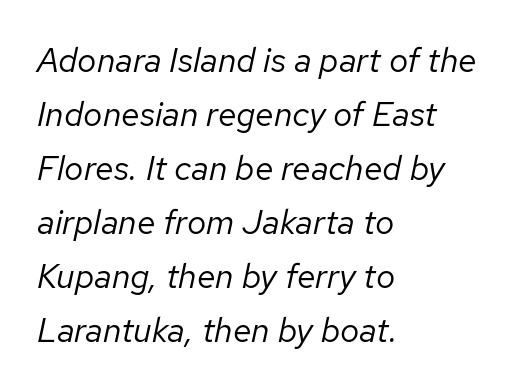
The glyphs look as if they've been sheared to an angle. This block has exactly the height ordinary leading produces. Each letter keeps its own natural width here, so spacing adapts to shape. Between one letter and the next there's only the usual sliver of space. Line beginnings align vertically; line endings do not. Nothing heavy about these letters — not bold at all.
